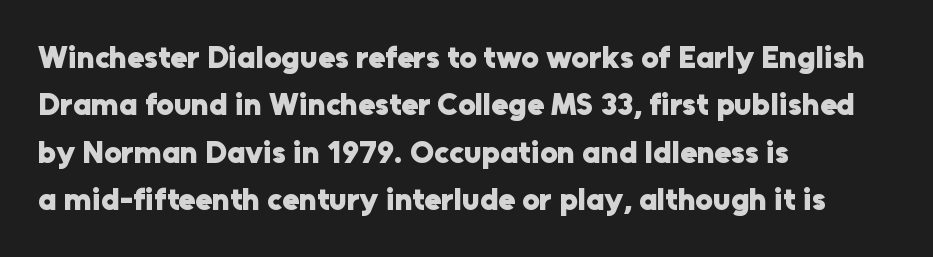
The image shows 31 px heavy sans-serif type, upright; set left-aligned, normal line spacing (1.53x), normal letter spacing, not underlined; low stroke contrast and a medium x-height.
